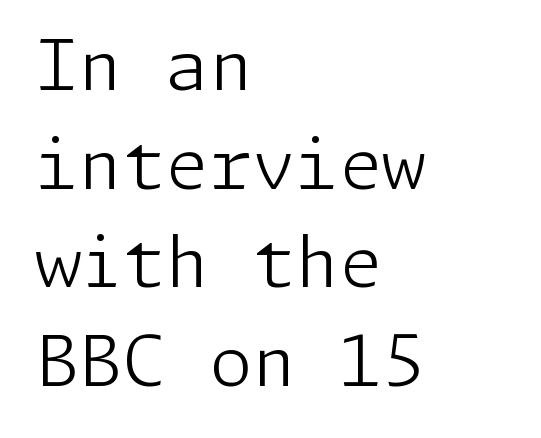
{"serif": "no", "italic": "no", "bold": "no", "weight": "light", "width": "normal", "stroke_contrast": "low", "x_height": "medium", "underline": "no", "align": "left", "line_spacing": "normal", "line_spacing_ratio": 1.41, "letter_spacing": "normal", "letter_spacing_em": 0.0, "glyph_px": 70}
